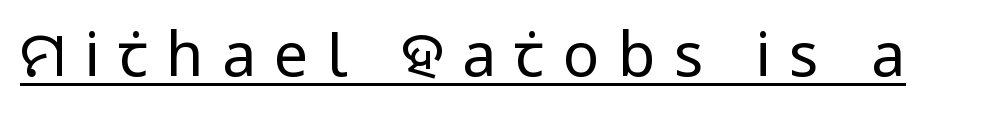
The image shows 61 px regular-weight, condensed sans-serif type, upright; set unusually wide letter spacing (+0.3 em), underlined; low stroke contrast and a large x-height.
